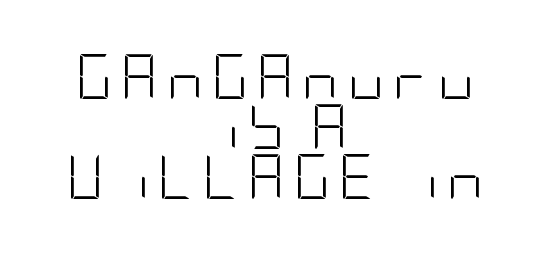
The image shows 45 px light, condensed sans-serif type, upright; set centered, tight line spacing (1.11x), not underlined; low stroke contrast and a large x-height.
